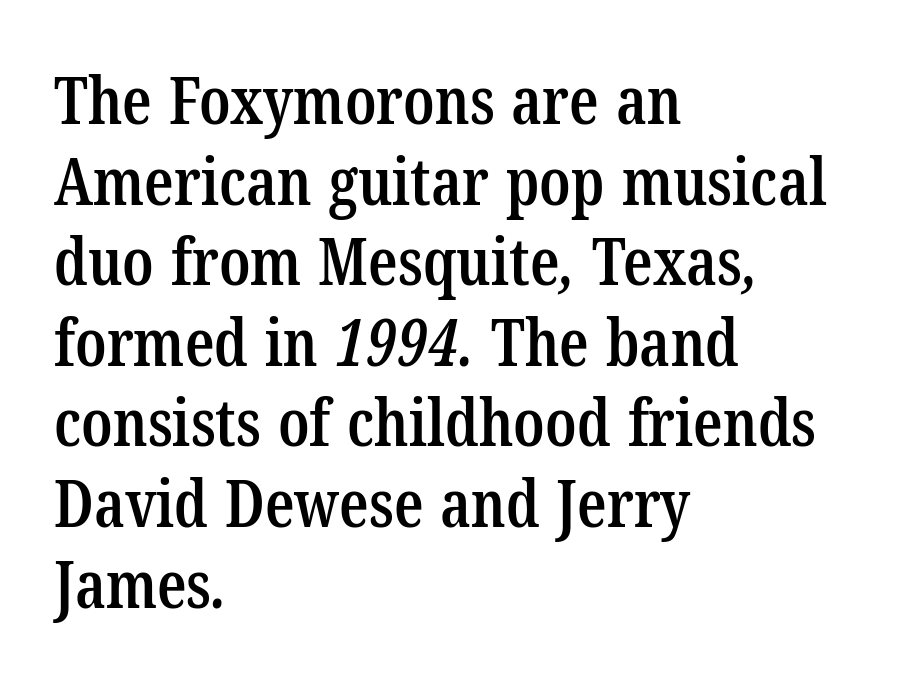
Q: Is the text bold? A: Semi-bold.
Q: Is the typeface a serif or a sans-serif typeface? A: Serif.
Q: Is the text underlined? A: No.
Q: How is the paragraph aligned? A: Left-aligned.
Q: Is the spacing between letters normal or unusually wide? A: Normal.
Q: Width (condensed, normal, or wide)? A: Condensed.
Q: Stroke contrast? A: Low.
Q: x-height? A: Medium.
Q: Monospaced? A: No.
